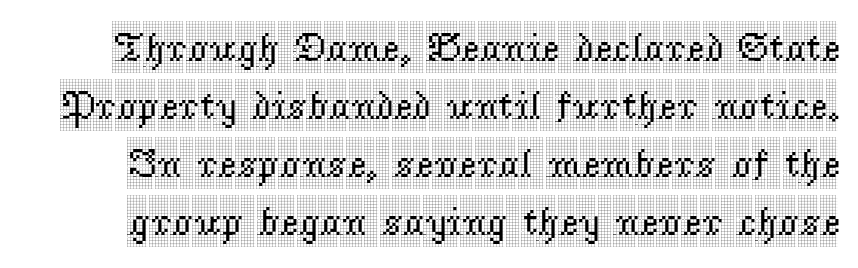
{"serif": "yes", "italic": "no", "width": "condensed", "x_height": "large", "monospaced": "no", "underline": "no", "line_spacing": "normal", "line_spacing_ratio": 1.45, "letter_spacing": "normal", "letter_spacing_em": 0.0, "glyph_px": 40}
